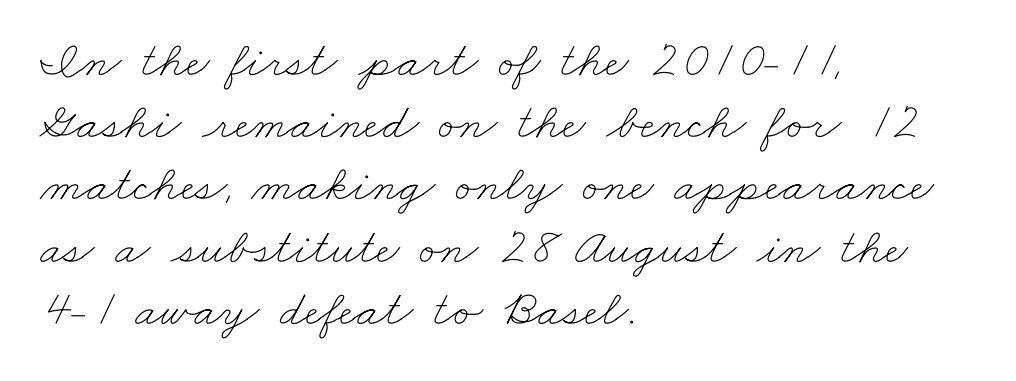
{"bold": "no", "weight": "thin", "width": "wide", "stroke_contrast": "low", "x_height": "small", "monospaced": "no", "underline": "no", "align": "left", "line_spacing_ratio": 1.22, "letter_spacing": "normal", "letter_spacing_em": 0.0, "glyph_px": 51}
